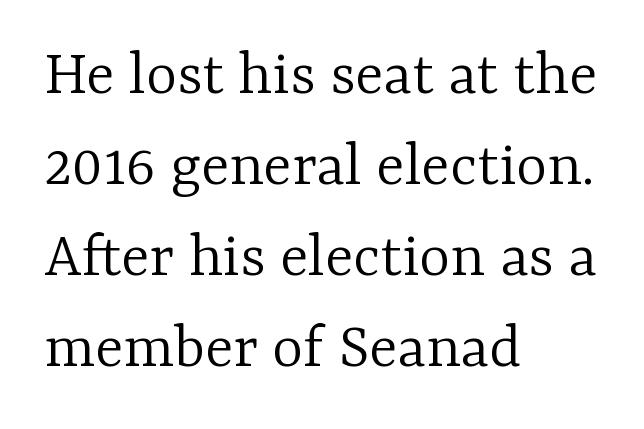
You can tell it's not italic because the verticals are truly vertical. Plain, unruled lines of type. Font category for this specimen: serif. Each line starts at the same left margin while the right side varies. The vertical gap from one line to the next is medium. Each stroke keeps to a modest, everyday thickness or less.
